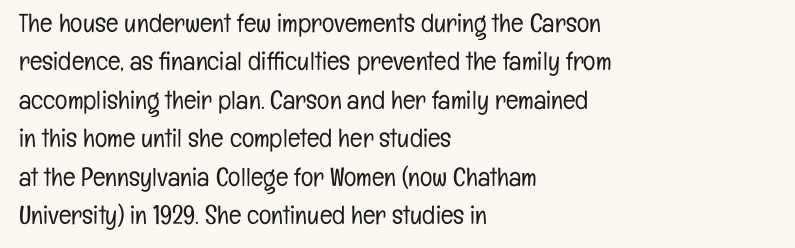
Leftover space on each line is placed entirely after the last word. The font sits on the lighter half of the weight spectrum, regular included. Here the glyphs are tracked normally, forming tight word shapes. Evenly set lines give the paragraph a standard silhouette. The area under the type is left untouched. The letters stand upright; this is a roman face.
